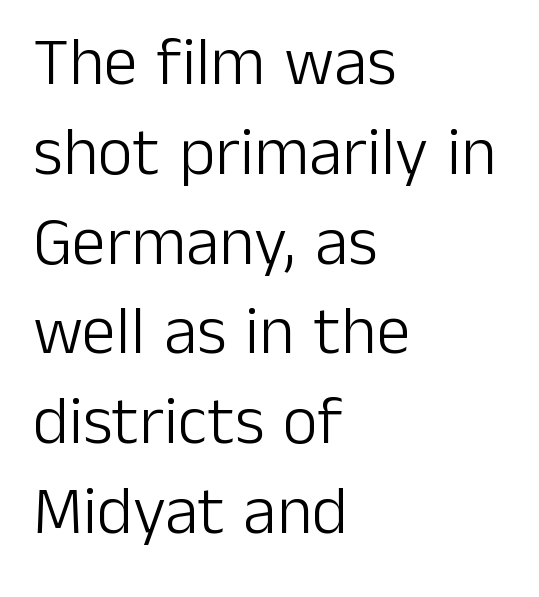
{"serif": "no", "italic": "no", "bold": "no", "weight": "light", "width": "normal", "stroke_contrast": "low", "x_height": "medium", "monospaced": "no", "underline": "no", "align": "left", "line_spacing": "normal", "line_spacing_ratio": 1.32, "letter_spacing": "normal", "letter_spacing_em": 0.0, "glyph_px": 68}
